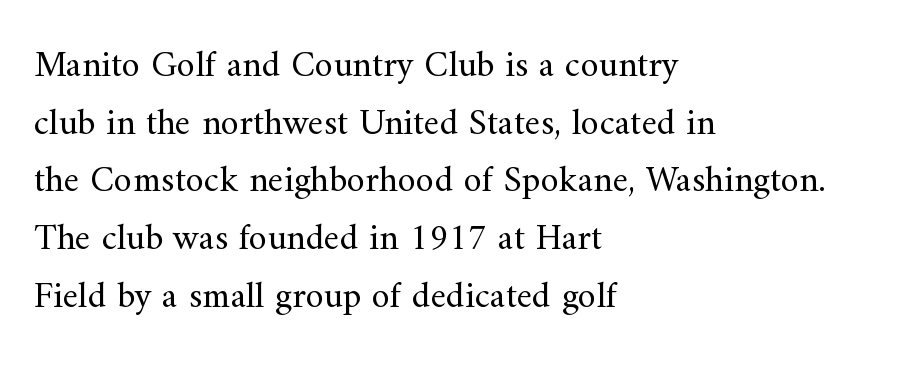
{"serif": "yes", "italic": "no", "bold": "no", "weight": "regular", "width": "normal", "stroke_contrast": "medium", "x_height": "small", "monospaced": "no", "underline": "no", "align": "left", "line_spacing": "normal", "line_spacing_ratio": 1.56, "letter_spacing": "normal", "letter_spacing_em": 0.0, "glyph_px": 37}
